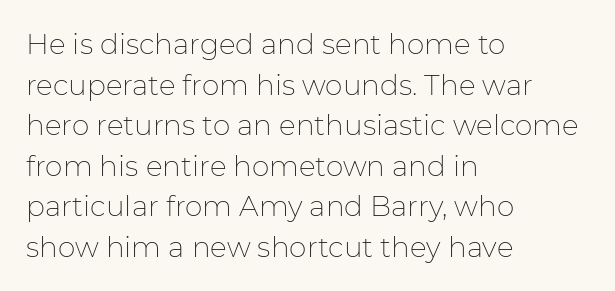
The baseline area is clear. Successive baselines arrive at the customary interval. Tracking value appears to be zero — textbook default spacing. Ink coverage per letter is moderate at most. Upright lettering throughout. The passage is arranged the way most books set body copy — flush left.
